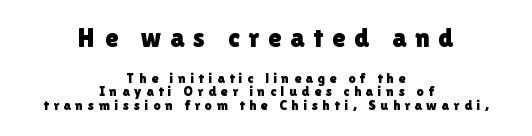
The image shows 27 px text type, upright; set centered, tight line spacing (0.97x), unusually wide letter spacing (+0.33 em), not underlined; the first (top) block is 1.93x larger.
